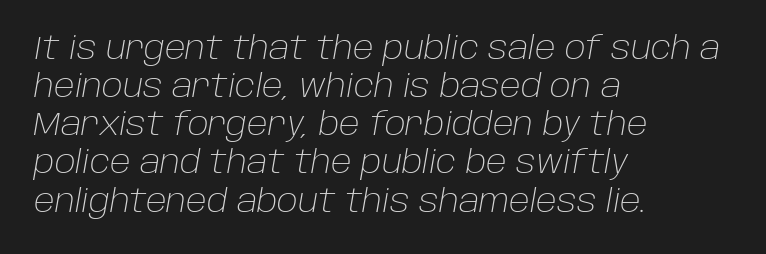
The image shows 31 px light type, italic (leaning right); set left-aligned, line spacing 1.23x, normal letter spacing, not underlined; low stroke contrast and a large x-height.
